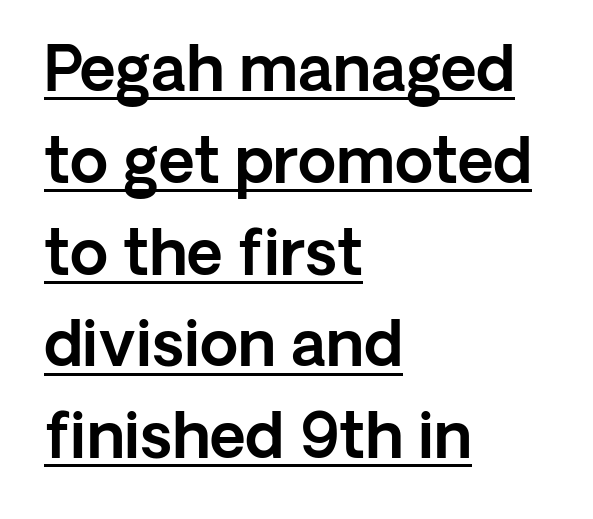
Q: Is the text italic (slanted)? A: No, it is upright.
Q: Is the typeface a serif or a sans-serif typeface? A: Sans-serif.
Q: Is the text underlined? A: Yes.
Q: How is the paragraph aligned? A: Left-aligned.
Q: Is the spacing between letters normal or unusually wide? A: Normal.
Q: Is the spacing between lines tight, normal or loose? A: Normal.
Q: Width (condensed, normal, or wide)? A: Normal.
Q: x-height? A: Medium.
Q: Monospaced? A: No.
